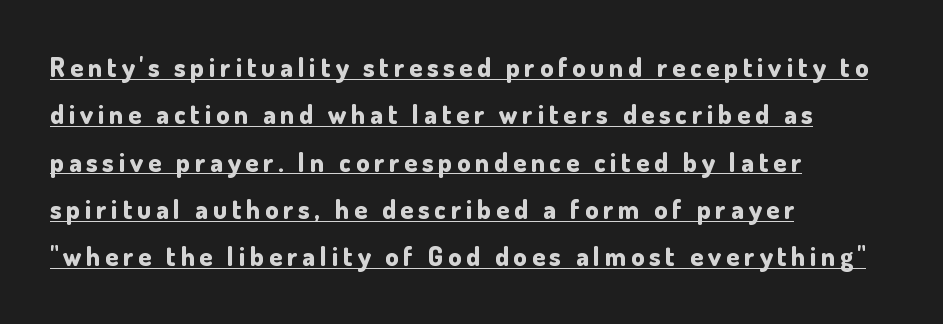
This sample uses an upright cut, with every glyph sitting square on the baseline. Each line of the rendering has a horizontal stroke beneath the glyphs. Line beginnings align vertically; line endings do not. Students, this is bold: see how much ink each stroke carries.
